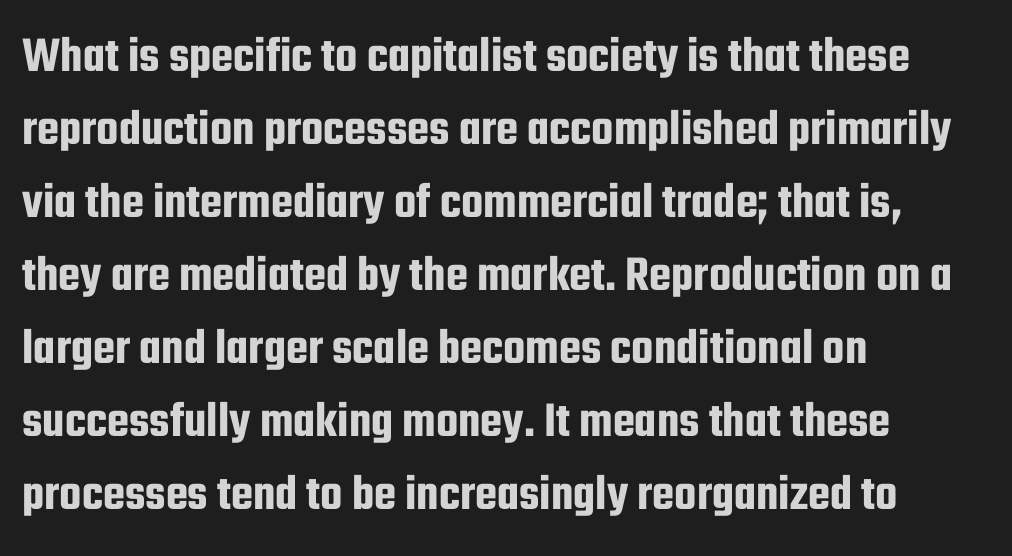
Is this a fixed-width face? No — the glyphs have proportional, varying widths. The gaps between neighbouring characters are ordinary and unremarkable. Style check: upright. Nothing sits at the stroke ends, so this counts as sans-serif. Notice how the passage keeps a crisp vertical edge on the left only.
